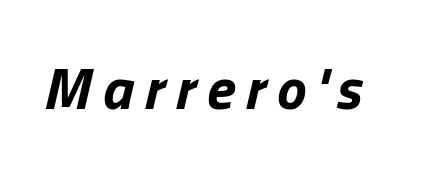
Q: Is the text bold? A: Yes.
Q: Is the text italic (slanted)? A: Yes, it leans right by about 13 degrees.
Q: Is the text underlined? A: No.
Q: Width (condensed, normal, or wide)? A: Normal.
Q: Stroke contrast? A: Low.
Q: x-height? A: Medium.
Q: Monospaced? A: No.
